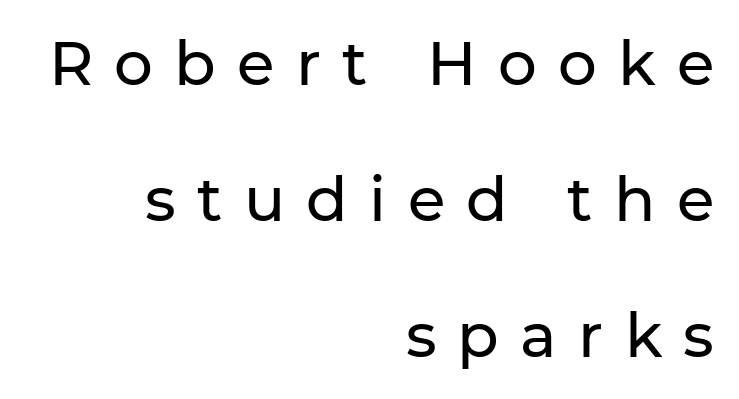
The image shows 61 px sans-serif type, upright; set right-aligned, loose line spacing (2.23x), unusually wide letter spacing (+0.35 em), not underlined; low stroke contrast and a medium x-height.
